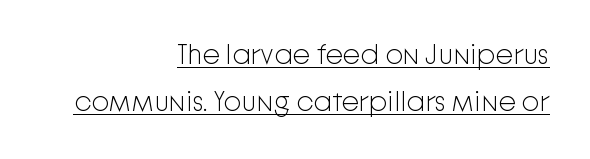
Q: Is the text bold? A: No.
Q: Is the text italic (slanted)? A: No, it is upright.
Q: Is the typeface a serif or a sans-serif typeface? A: Sans-serif.
Q: Is the text underlined? A: Yes.
Q: How is the paragraph aligned? A: Right-aligned.
Q: Is the spacing between letters normal or unusually wide? A: Normal.
Q: Is the spacing between lines tight, normal or loose? A: Normal.
Q: Width (condensed, normal, or wide)? A: Normal.
Q: Stroke contrast? A: Low.
Q: x-height? A: Medium.
Q: Monospaced? A: No.
